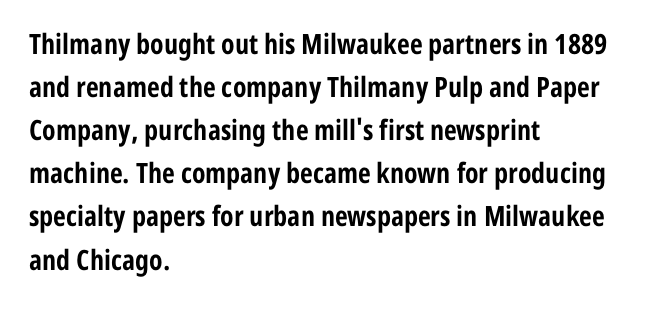
Q: Is the text bold? A: Yes.
Q: Is the text italic (slanted)? A: No, it is upright.
Q: Is the typeface a serif or a sans-serif typeface? A: Sans-serif.
Q: Is the text underlined? A: No.
Q: How is the paragraph aligned? A: Left-aligned.
Q: Is the spacing between letters normal or unusually wide? A: Normal.
Q: Is the spacing between lines tight, normal or loose? A: Normal.
Q: Width (condensed, normal, or wide)? A: Condensed.
Q: Stroke contrast? A: Low.
Q: x-height? A: Medium.
Q: Monospaced? A: No.
